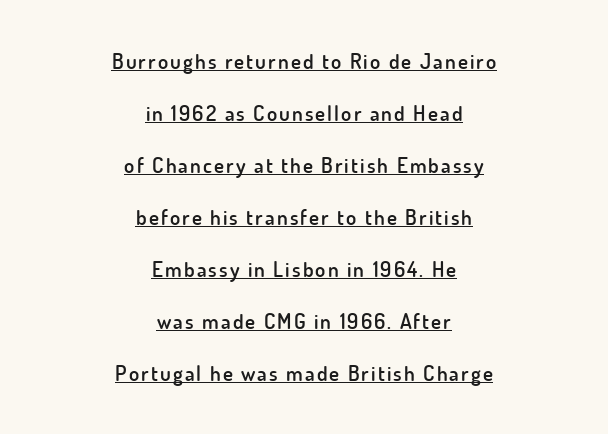
Q: Is the text bold? A: Semi-bold.
Q: Is the text italic (slanted)? A: No, it is upright.
Q: Is the text underlined? A: Yes.
Q: How is the paragraph aligned? A: Centered.
Q: Is the spacing between lines tight, normal or loose? A: Loose.
